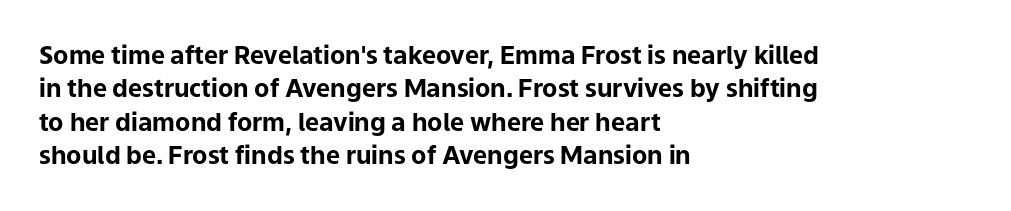
{"italic": "no", "bold": "yes", "underline": "no", "align": "left", "line_spacing": "normal", "line_spacing_ratio": 1.34, "letter_spacing": "normal", "letter_spacing_em": 0.0, "glyph_px": 25}
